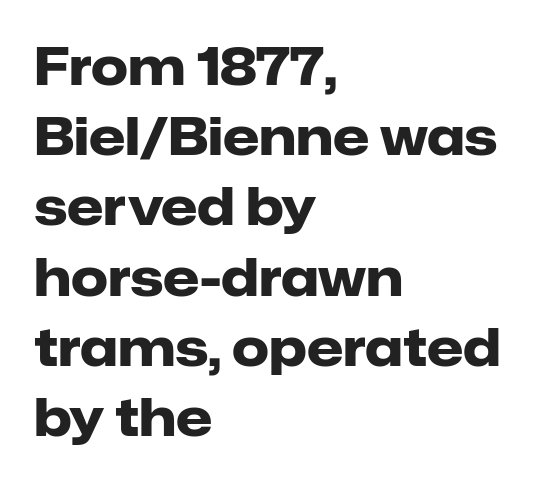
{"serif": "no", "italic": "no", "bold": "yes", "weight": "heavy", "width": "normal", "stroke_contrast": "low", "x_height": "medium", "monospaced": "no", "underline": "no", "align": "left", "line_spacing": "normal", "line_spacing_ratio": 1.35, "letter_spacing": "normal", "letter_spacing_em": 0.0, "glyph_px": 52}
